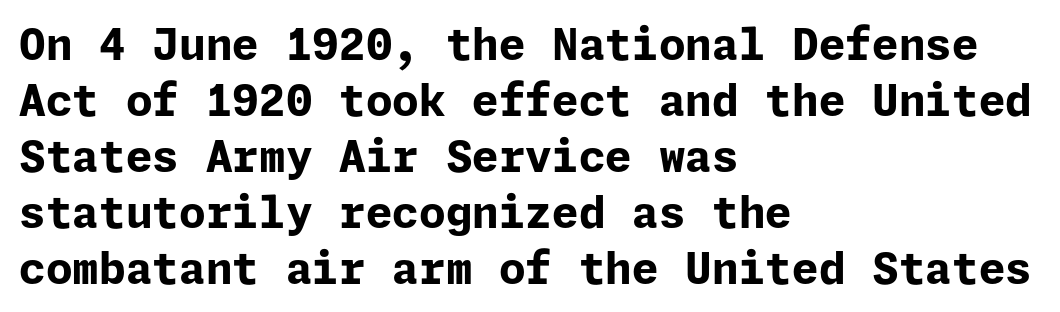
The image shows 43 px bold sans-serif type, upright; set left-aligned, normal line spacing (1.3x), normal letter spacing, not underlined; low stroke contrast and a medium x-height.
